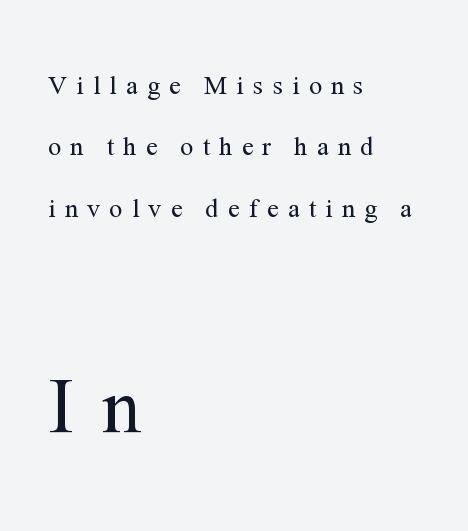
Q: Is the text bold? A: No.
Q: Is the text italic (slanted)? A: No, it is upright.
Q: Is the typeface a serif or a sans-serif typeface? A: Serif.
Q: Is the text underlined? A: No.
Q: How is the paragraph aligned? A: Left-aligned.
Q: Is the spacing between letters normal or unusually wide? A: Unusually wide.
Q: Is the spacing between lines tight, normal or loose? A: Loose.
Q: Which block of text is set in a larger size, the first (top) or the second (bottom)? A: The second (bottom) one.
Q: Width (condensed, normal, or wide)? A: Normal.
Q: Stroke contrast? A: Medium.
Q: x-height? A: Medium.
Q: Monospaced? A: No.
